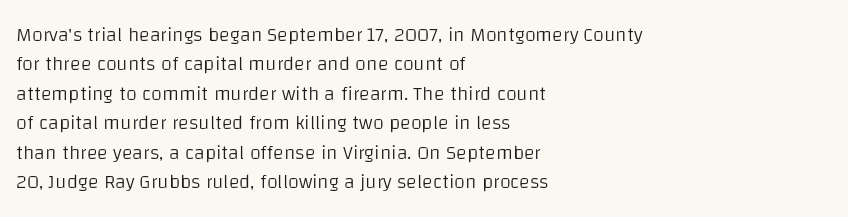
The image shows 20 px text type, upright; set left-aligned, normal line spacing (1.47x), normal letter spacing, not underlined.
